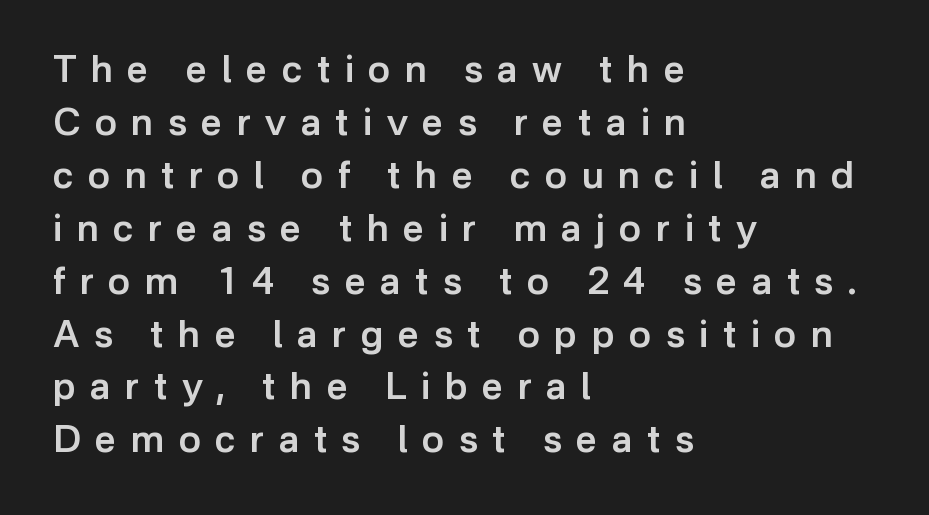
The image shows 37 px semibold sans-serif type, upright; set left-aligned, normal line spacing (1.43x), unusually wide letter spacing (+0.39 em), not underlined; low stroke contrast and a medium x-height.
